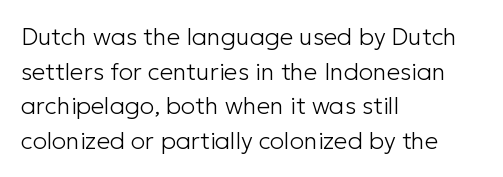
Regarding leading, the lines here are spaced in the standard way. The letters look calm and open, with moderate or lighter stems. Layout note: lines flush left. The rendering keeps characters at their native spacing. The lettering stays uniformly vertical, giving the passage a roman look. Underline: absent.
